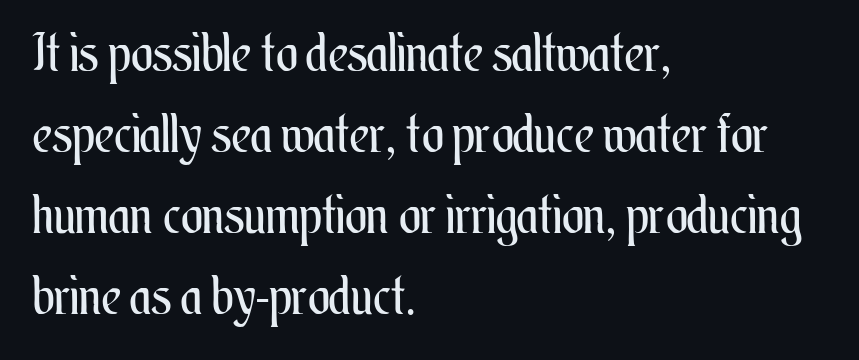
Vertical strokes here are truly vertical. Varying glyph widths throughout — classic text-font behaviour. Is the stroke heavy? The answer is a plain regular-or-lighter. Observe the ordinary spacing: letters are neighbours, not strangers. A student would call this left alignment; a typographer would say flush left, rag right. Lines of text with bare space underneath.
